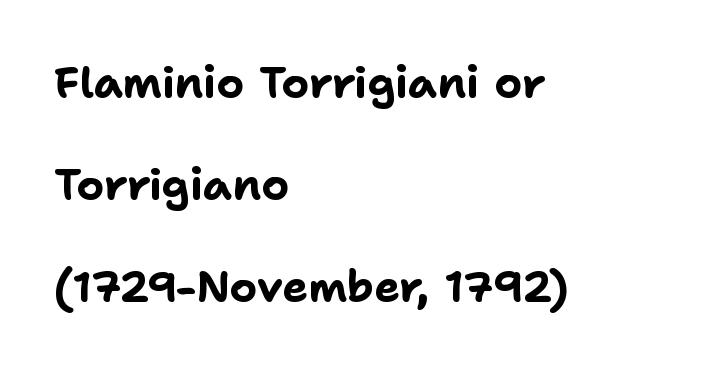
{"serif": "no", "italic": "no", "bold": "yes", "weight": "bold", "width": "normal", "stroke_contrast": "low", "x_height": "medium", "monospaced": "no", "underline": "no", "align": "left", "line_spacing": "loose", "line_spacing_ratio": 2.37, "letter_spacing": "normal", "letter_spacing_em": 0.0, "glyph_px": 43}
